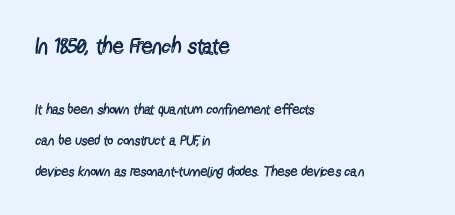
{"bold": "no", "underline": "no", "align": "left", "line_spacing": "loose", "line_spacing_ratio": 2.23, "letter_spacing": "normal", "letter_spacing_em": 0.0, "larger_block": "first", "size_ratio": 1.57, "glyph_px": 22}
